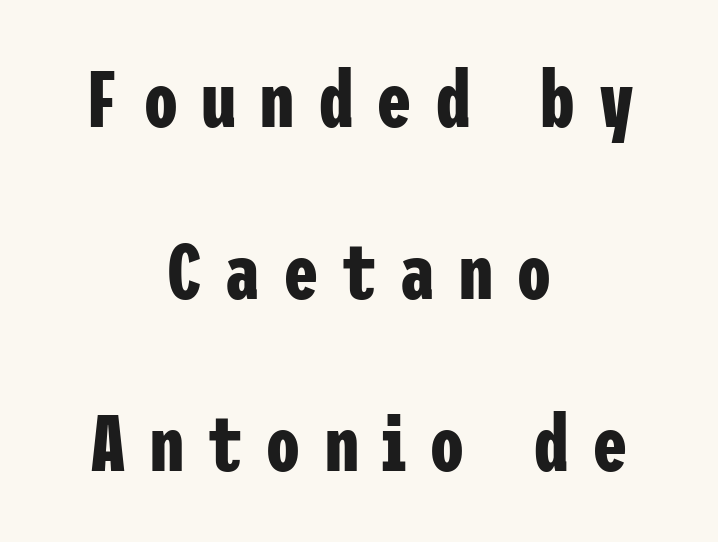
The image shows 80 px bold, condensed sans-serif type, upright; set centered, loose line spacing (2.15x), unusually wide letter spacing (+0.28 em), not underlined; low stroke contrast and a medium x-height.
